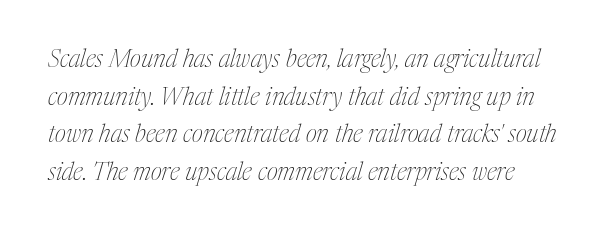
The image shows 24 px text type, italic (leaning right); set normal line spacing (1.57x), normal letter spacing, not underlined.
